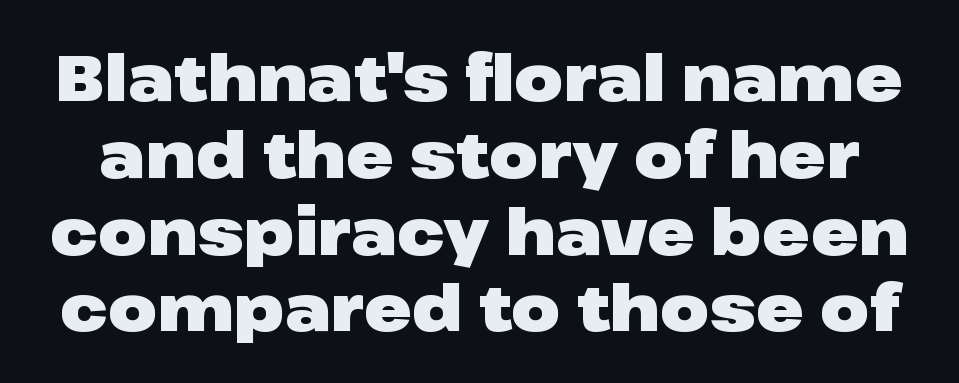
Ascenders rise straight up at ninety degrees. Think of a printed novel: that variable character pitch is what you see here. Strong, thick strokes mark this as bold type. The characters display no serif detailing; their extremities are plain.
